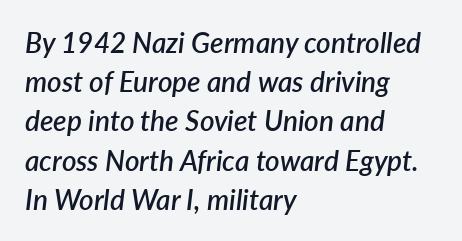
{"italic": "yes", "lean": "right", "slant_degrees": 7, "bold": "semi", "weight": "semibold", "width": "normal", "stroke_contrast": "low", "x_height": "medium", "monospaced": "no", "underline": "no", "align": "left", "line_spacing": "normal", "line_spacing_ratio": 1.4, "letter_spacing": "normal", "letter_spacing_em": 0.0, "glyph_px": 28}
